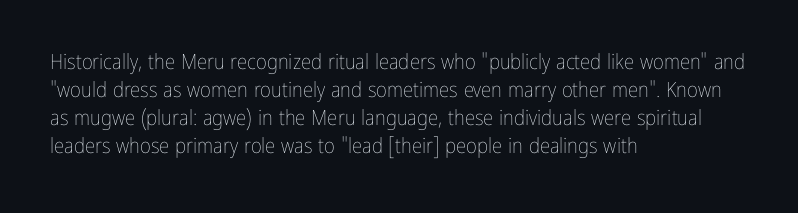
Visually the block forms a straight wall on the left and a jagged coastline on the right. Style check: upright. Bold? No — there's no thickening of the strokes. Notice how descenders clear the ascenders below comfortably — that's standard leading. Each word holds together tightly as a unit, with standard inter-letter gaps.
